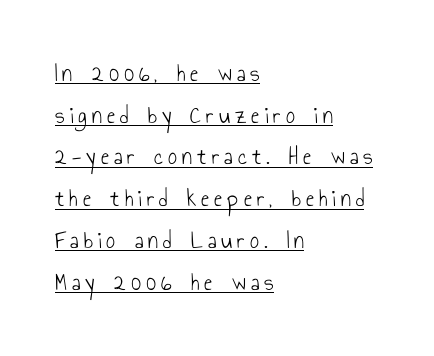
The image shows 25 px text type, upright; set left-aligned, normal line spacing (1.67x), unusually wide letter spacing (+0.2 em), underlined.
